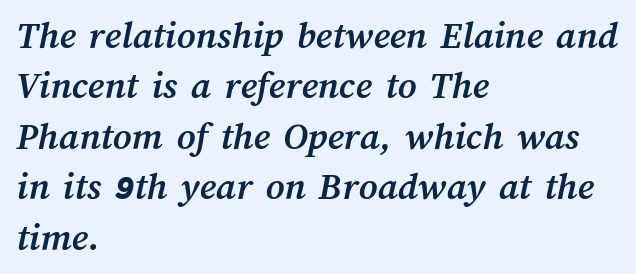
{"bold": "yes", "weight": "semibold", "width": "normal", "stroke_contrast": "medium", "x_height": "medium", "monospaced": "no", "underline": "no", "align": "left", "line_spacing": "normal", "line_spacing_ratio": 1.26, "letter_spacing": "normal", "letter_spacing_em": 0.0, "glyph_px": 40}
